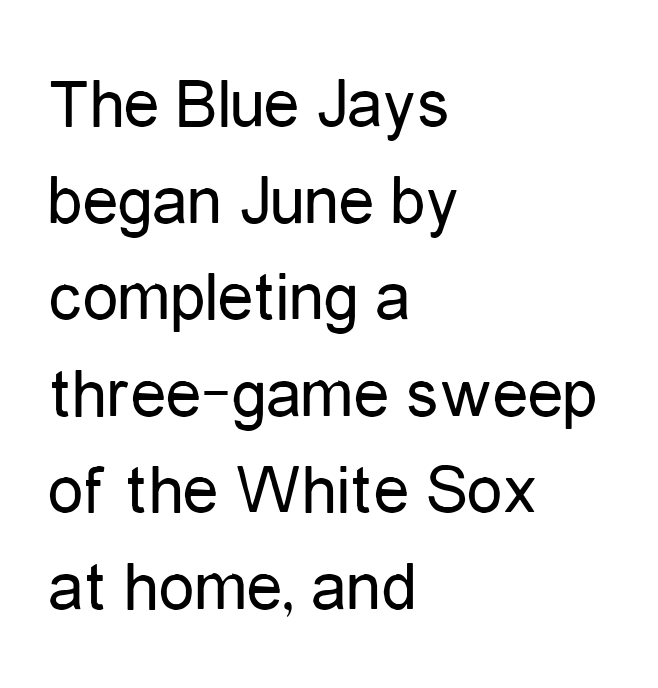
The image shows 71 px regular-weight, condensed sans-serif type, upright; set left-aligned, normal line spacing (1.36x), normal letter spacing, not underlined; low stroke contrast and a medium x-height.
